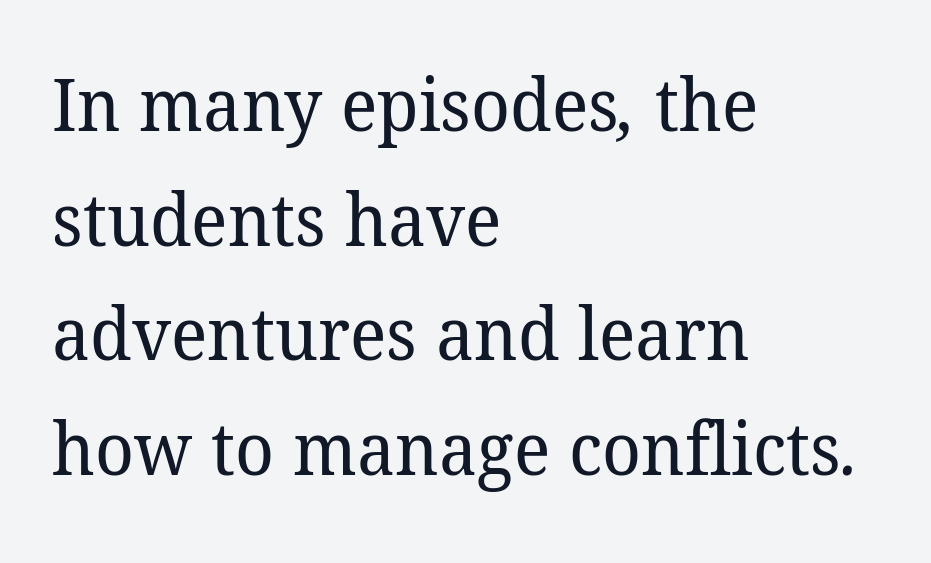
{"serif": "yes", "bold": "no", "weight": "regular", "width": "normal", "stroke_contrast": "low", "x_height": "medium", "monospaced": "no", "underline": "no", "align": "left", "line_spacing": "normal", "line_spacing_ratio": 1.57, "letter_spacing": "normal", "letter_spacing_em": 0.0, "glyph_px": 73}
